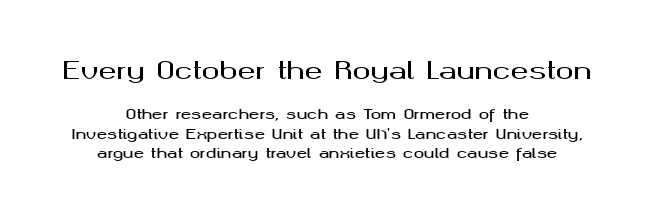
Q: Is the text italic (slanted)? A: No, it is upright.
Q: Is the text underlined? A: No.
Q: How is the paragraph aligned? A: Centered.
Q: Is the spacing between letters normal or unusually wide? A: Normal.
Q: Is the spacing between lines tight, normal or loose? A: Normal.
Q: Which block of text is set in a larger size, the first (top) or the second (bottom)? A: The first (top) one.
